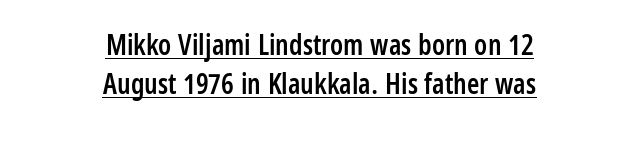
Q: Is the text bold? A: Semi-bold.
Q: Is the text italic (slanted)? A: No, it is upright.
Q: Is the typeface a serif or a sans-serif typeface? A: Sans-serif.
Q: Is the text underlined? A: Yes.
Q: How is the paragraph aligned? A: Centered.
Q: Is the spacing between letters normal or unusually wide? A: Normal.
Q: Is the spacing between lines tight, normal or loose? A: Normal.
Q: Width (condensed, normal, or wide)? A: Condensed.
Q: Stroke contrast? A: Low.
Q: x-height? A: Medium.
Q: Monospaced? A: No.
